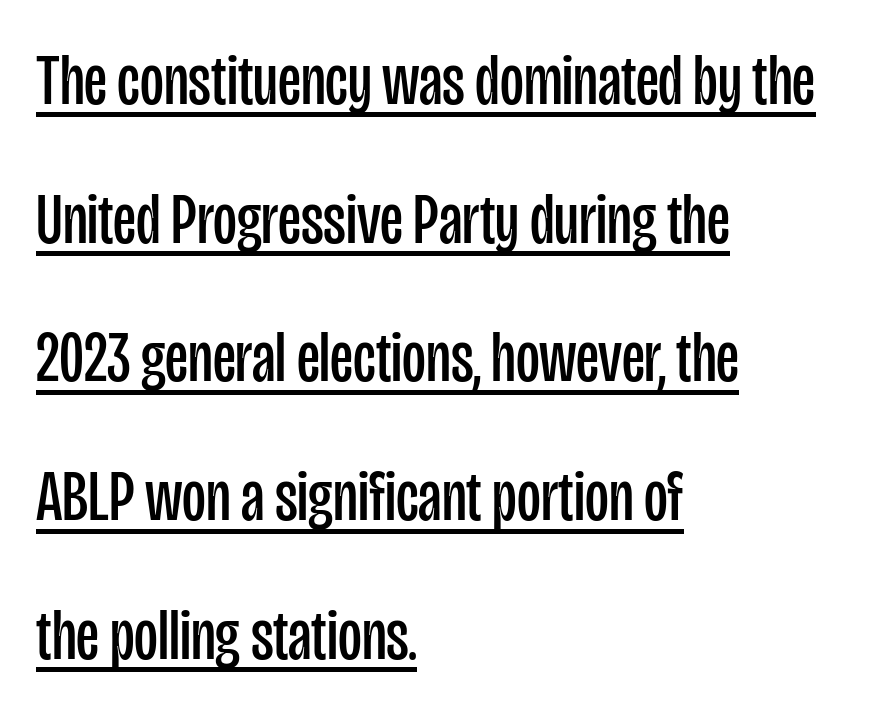
Q: Is the text bold? A: No.
Q: Is the text italic (slanted)? A: No, it is upright.
Q: Is the typeface a serif or a sans-serif typeface? A: Sans-serif.
Q: Is the text underlined? A: Yes.
Q: How is the paragraph aligned? A: Left-aligned.
Q: Is the spacing between letters normal or unusually wide? A: Normal.
Q: Is the spacing between lines tight, normal or loose? A: Loose.
Q: Width (condensed, normal, or wide)? A: Condensed.
Q: Stroke contrast? A: Low.
Q: x-height? A: Large.
Q: Monospaced? A: No.
